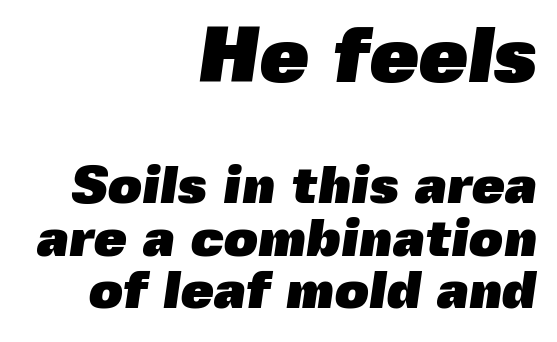
The image shows 79 px heavy sans-serif type; set right-aligned, tight line spacing (0.99x), normal letter spacing, not underlined; the first (top) block is 1.49x larger; a medium x-height.
